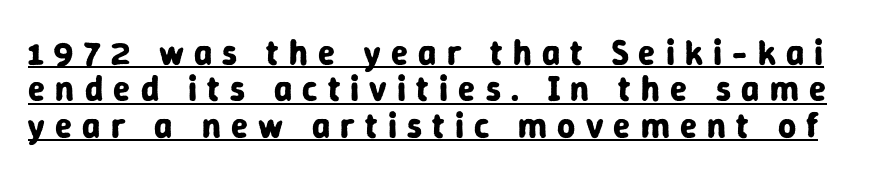
The line-height multiplier appears low, near solid setting. Ordinary non-slanted type is in use. On the weight axis this lands at bold, roughly 700. Every word sits above its own underline. Varying glyph widths throughout — classic text-font behaviour. The rendering inserts visible extra space after every character.
